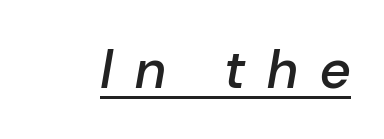
The image shows 54 px semibold type, italic (leaning right); set unusually wide letter spacing (+0.41 em), underlined; low stroke contrast and a medium x-height.
